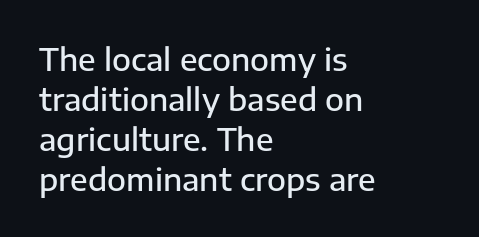
{"serif": "no", "italic": "no", "bold": "semi", "weight": "semibold", "width": "normal", "stroke_contrast": "low", "x_height": "medium", "monospaced": "no", "underline": "no", "align": "left", "line_spacing": "normal", "line_spacing_ratio": 1.29, "letter_spacing": "normal", "letter_spacing_em": 0.0, "glyph_px": 31}
